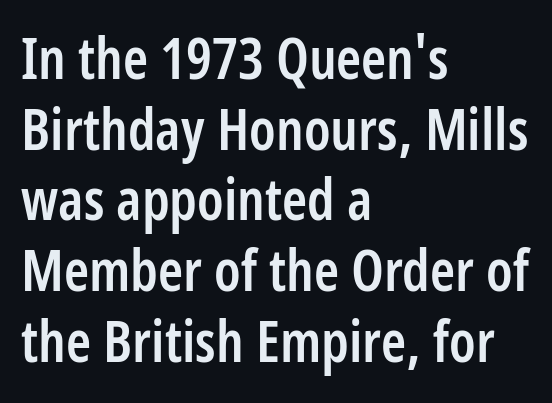
The image shows 57 px semibold, condensed sans-serif type, upright; set left-aligned, line spacing 1.24x, normal letter spacing, not underlined; low stroke contrast and a medium x-height.
